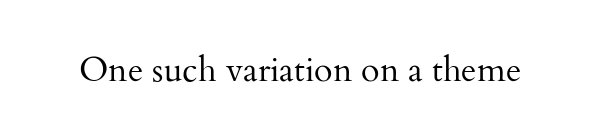
Q: Is the text bold? A: No.
Q: Is the text italic (slanted)? A: No, it is upright.
Q: Is the typeface a serif or a sans-serif typeface? A: Serif.
Q: Is the text underlined? A: No.
Q: Is the spacing between letters normal or unusually wide? A: Normal.
Q: Width (condensed, normal, or wide)? A: Normal.
Q: Stroke contrast? A: Medium.
Q: x-height? A: Small.
Q: Monospaced? A: No.
